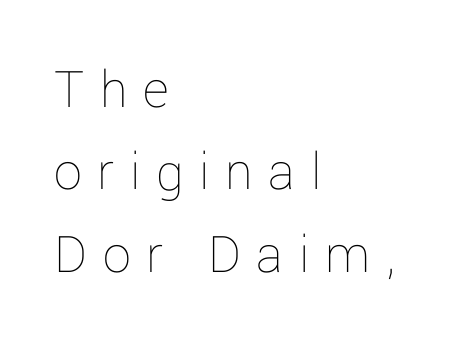
Q: Is the text bold? A: No.
Q: Is the text italic (slanted)? A: No, it is upright.
Q: Is the text underlined? A: No.
Q: How is the paragraph aligned? A: Left-aligned.
Q: Is the spacing between letters normal or unusually wide? A: Unusually wide.
Q: Is the spacing between lines tight, normal or loose? A: Normal.
Q: Width (condensed, normal, or wide)? A: Normal.
Q: Stroke contrast? A: Low.
Q: x-height? A: Medium.
Q: Monospaced? A: No.
